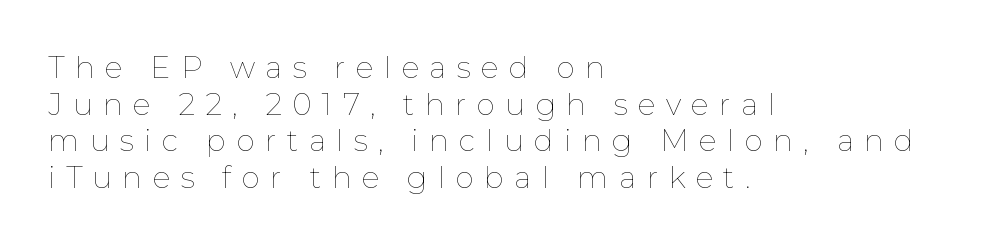
Q: Is the text bold? A: No.
Q: Is the text italic (slanted)? A: No, it is upright.
Q: Is the text underlined? A: No.
Q: How is the paragraph aligned? A: Left-aligned.
Q: Is the spacing between letters normal or unusually wide? A: Unusually wide.
Q: Width (condensed, normal, or wide)? A: Normal.
Q: Stroke contrast? A: Low.
Q: x-height? A: Medium.
Q: Monospaced? A: No.
